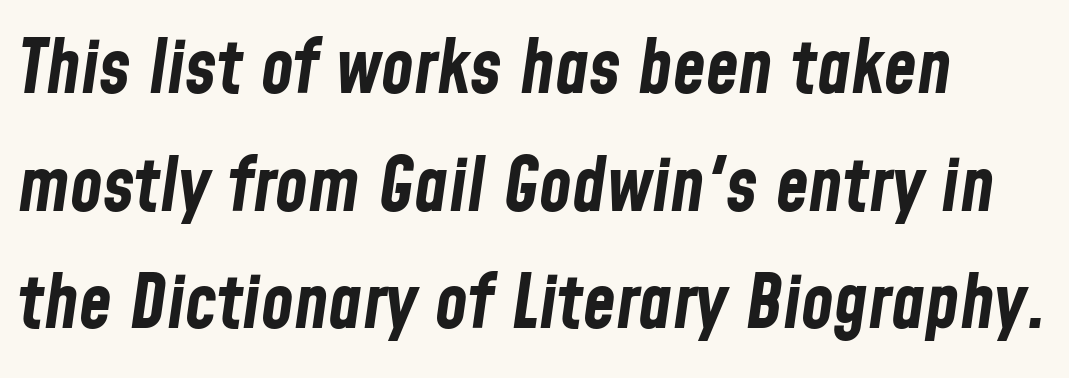
Q: Is the text bold? A: Yes.
Q: Is the text italic (slanted)? A: Yes, it leans right by about 8 degrees.
Q: Is the text underlined? A: No.
Q: Is the spacing between letters normal or unusually wide? A: Normal.
Q: Is the spacing between lines tight, normal or loose? A: Normal.
Q: Width (condensed, normal, or wide)? A: Condensed.
Q: Stroke contrast? A: Low.
Q: x-height? A: Medium.
Q: Monospaced? A: No.
